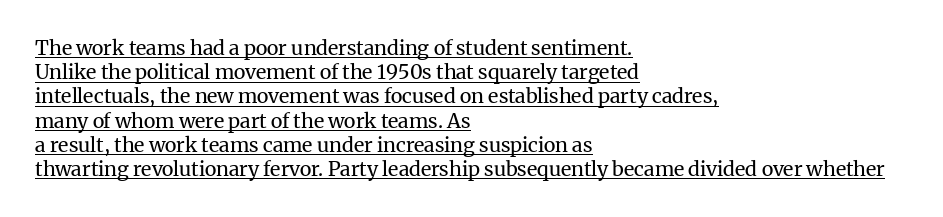
Q: Is the text bold? A: No.
Q: Is the text italic (slanted)? A: No, it is upright.
Q: Is the text underlined? A: Yes.
Q: How is the paragraph aligned? A: Left-aligned.
Q: Is the spacing between letters normal or unusually wide? A: Normal.
